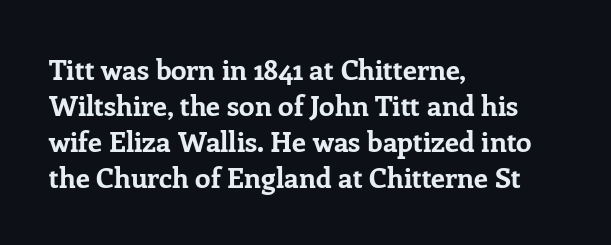
Think of a printed novel: that variable character pitch is what you see here. Leftover space on each line is placed entirely after the last word. Regular leading. In terms of weight, the rendering is a true, heavy bold.
